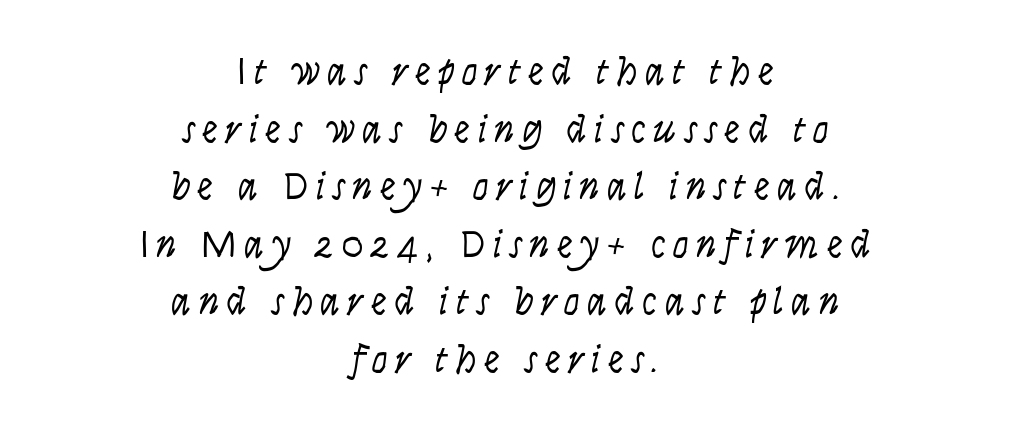
{"serif": "no", "bold": "no", "weight": "light", "width": "condensed", "stroke_contrast": "low", "x_height": "large", "monospaced": "no", "underline": "no", "align": "center", "line_spacing": "normal", "line_spacing_ratio": 1.44, "glyph_px": 40}
